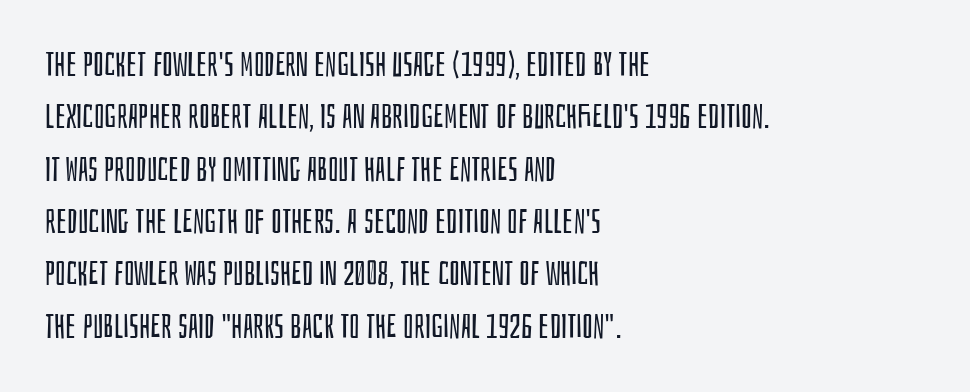
The image shows 34 px regular-weight, condensed sans-serif type, upright; set left-aligned, normal line spacing (1.54x), normal letter spacing, not underlined; low stroke contrast and a large x-height.
